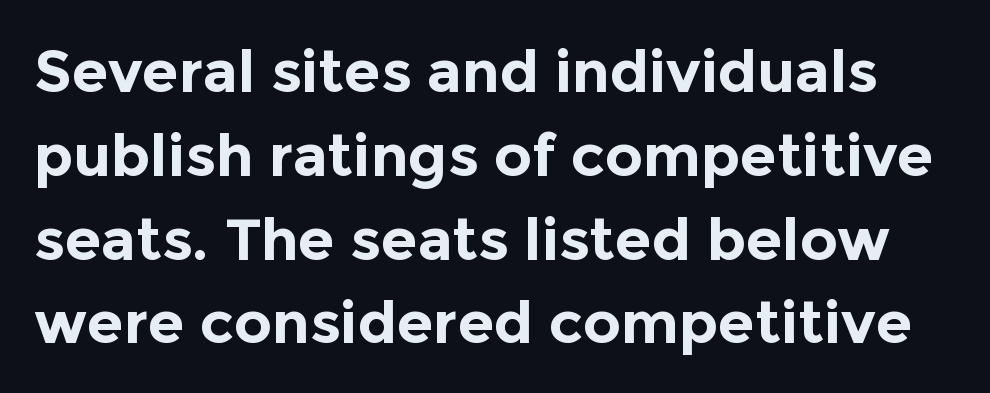
Q: Is the text bold? A: Yes.
Q: Is the text italic (slanted)? A: No, it is upright.
Q: Is the typeface a serif or a sans-serif typeface? A: Sans-serif.
Q: Is the text underlined? A: No.
Q: Is the spacing between letters normal or unusually wide? A: Normal.
Q: Is the spacing between lines tight, normal or loose? A: Normal.
Q: Width (condensed, normal, or wide)? A: Normal.
Q: x-height? A: Medium.
Q: Monospaced? A: No.
